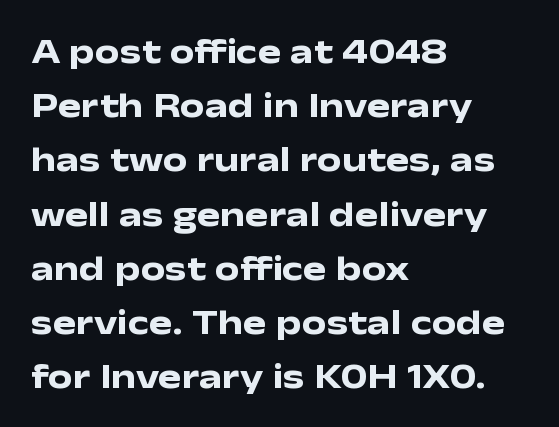
The image shows 35 px heavy, wide sans-serif type, upright; set left-aligned, normal line spacing (1.55x), normal letter spacing, not underlined; low stroke contrast and a medium x-height.
